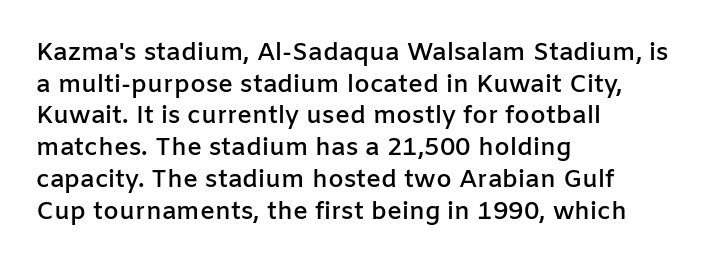
Q: Is the text bold? A: Semi-bold.
Q: Is the text italic (slanted)? A: No, it is upright.
Q: Is the text underlined? A: No.
Q: How is the paragraph aligned? A: Left-aligned.
Q: Is the spacing between letters normal or unusually wide? A: Normal.
Q: Is the spacing between lines tight, normal or loose? A: Normal.
